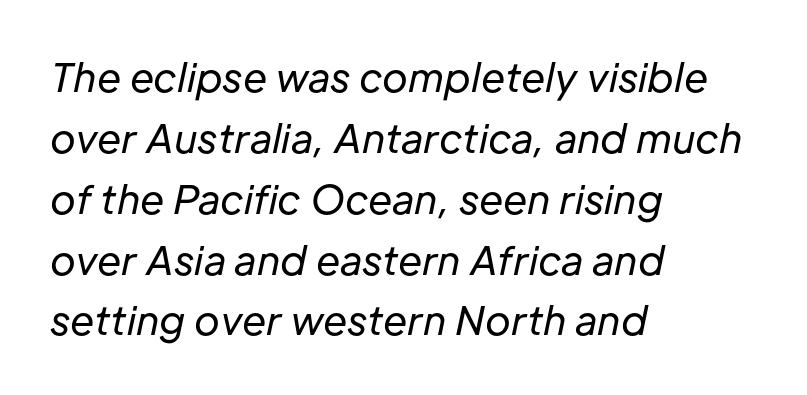
Q: Is the text bold? A: No.
Q: Is the text italic (slanted)? A: Yes, it leans right by about 12 degrees.
Q: Is the text underlined? A: No.
Q: How is the paragraph aligned? A: Left-aligned.
Q: Is the spacing between letters normal or unusually wide? A: Normal.
Q: Is the spacing between lines tight, normal or loose? A: Normal.
Q: Width (condensed, normal, or wide)? A: Normal.
Q: Stroke contrast? A: Low.
Q: x-height? A: Medium.
Q: Monospaced? A: No.
